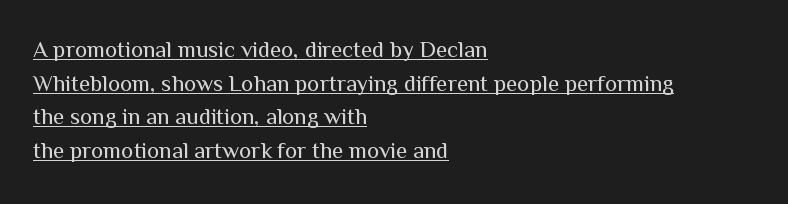
Q: Is the text bold? A: No.
Q: Is the text italic (slanted)? A: No, it is upright.
Q: Is the text underlined? A: Yes.
Q: How is the paragraph aligned? A: Left-aligned.
Q: Is the spacing between letters normal or unusually wide? A: Normal.
Q: Is the spacing between lines tight, normal or loose? A: Normal.
